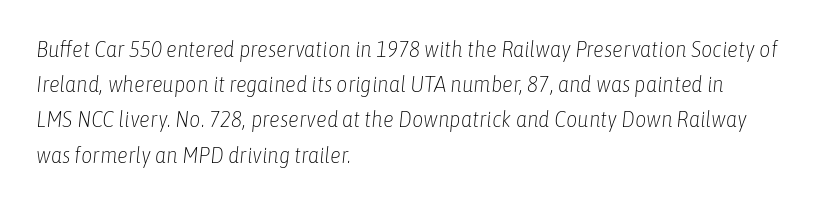
The image shows 22 px text type, italic (leaning right); set left-aligned, normal line spacing (1.6x), normal letter spacing, not underlined.
